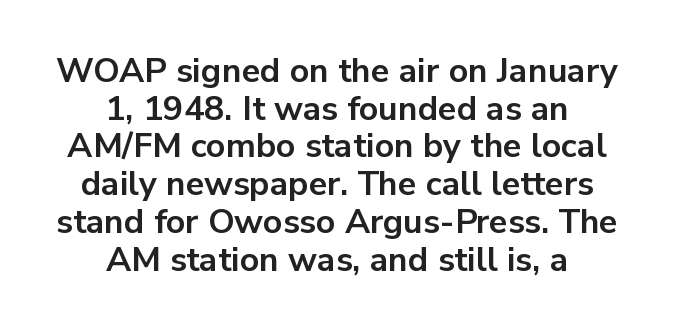
{"serif": "no", "italic": "no", "bold": "yes", "weight": "bold", "width": "normal", "stroke_contrast": "low", "x_height": "medium", "monospaced": "no", "underline": "no", "align": "center", "line_spacing": "tight", "line_spacing_ratio": 1.11, "letter_spacing": "normal", "letter_spacing_em": 0.0, "glyph_px": 34}
